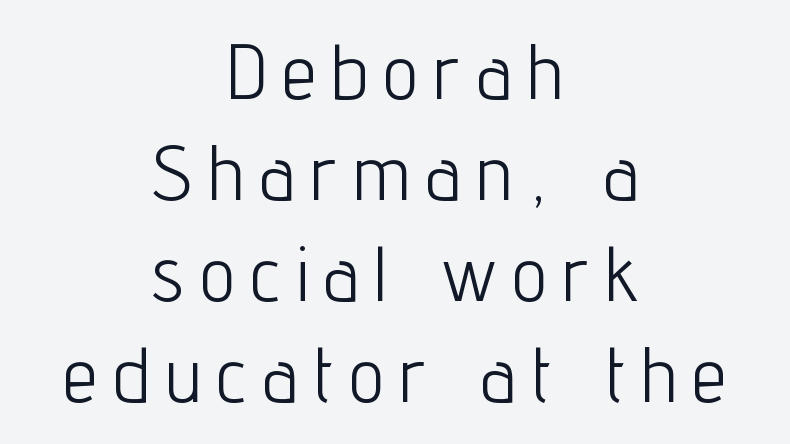
A normal amount of white space separates one row of letters from the next. Characters remain perfectly vertical along every line. Spacing between characters has been opened up far beyond the box default. Plain, unruled lines of type. The compositor balanced each line on the midline.
